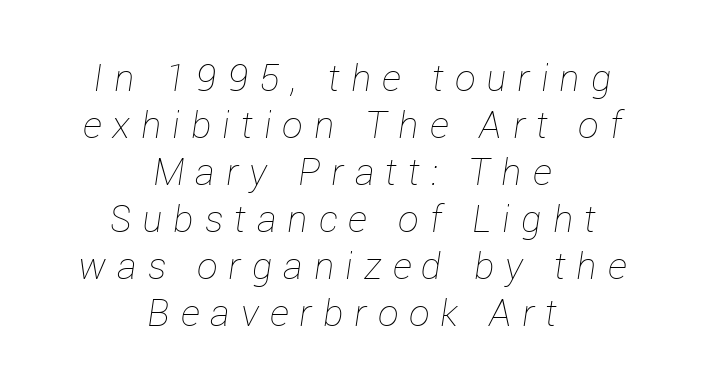
{"italic": "yes", "lean": "right", "slant_degrees": 12, "bold": "no", "weight": "thin", "width": "normal", "stroke_contrast": "low", "x_height": "medium", "monospaced": "no", "underline": "no", "align": "center", "line_spacing": "normal", "line_spacing_ratio": 1.27, "letter_spacing": "wide", "letter_spacing_em": 0.3, "glyph_px": 37}
